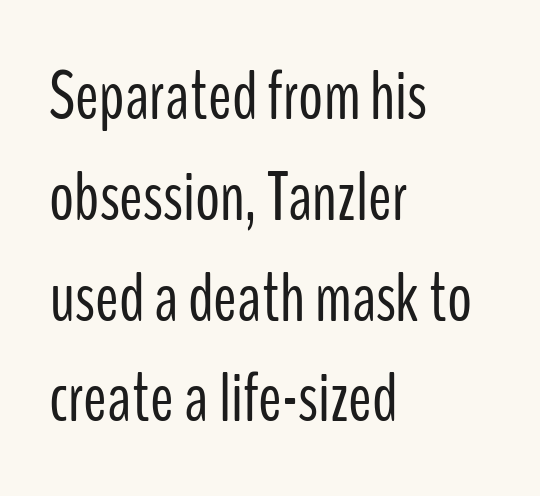
Q: Is the text bold? A: No.
Q: Is the text italic (slanted)? A: No, it is upright.
Q: Is the typeface a serif or a sans-serif typeface? A: Sans-serif.
Q: Is the text underlined? A: No.
Q: How is the paragraph aligned? A: Left-aligned.
Q: Is the spacing between letters normal or unusually wide? A: Normal.
Q: Is the spacing between lines tight, normal or loose? A: Normal.
Q: Width (condensed, normal, or wide)? A: Condensed.
Q: Stroke contrast? A: Low.
Q: x-height? A: Medium.
Q: Monospaced? A: No.
